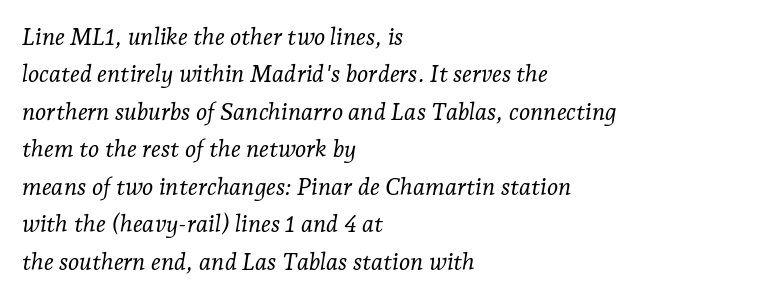
Q: Is the text bold? A: No.
Q: Is the text italic (slanted)? A: Yes, it leans right by about 7 degrees.
Q: Is the text underlined? A: No.
Q: How is the paragraph aligned? A: Left-aligned.
Q: Is the spacing between letters normal or unusually wide? A: Normal.
Q: Is the spacing between lines tight, normal or loose? A: Normal.
